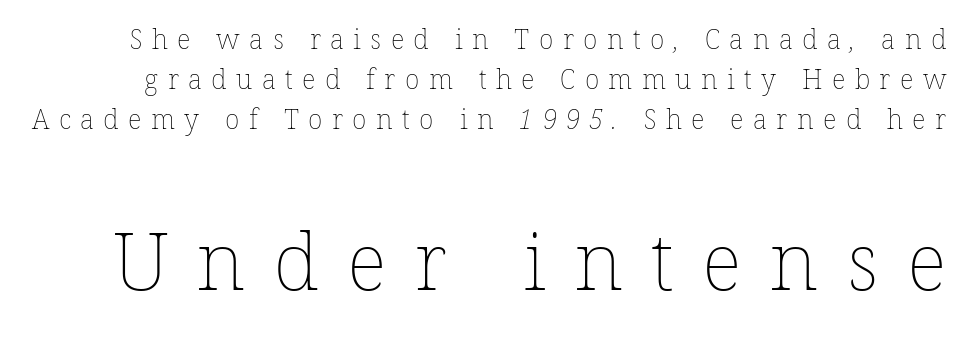
The image shows 80 px thin type; set normal line spacing (1.48x), unusually wide letter spacing (+0.35 em), not underlined; the second (bottom) block is 2.96x larger; low stroke contrast and a medium x-height.
